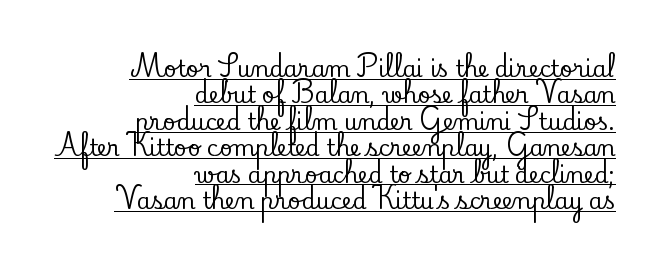
The image shows 22 px text type, upright; set right-aligned, line spacing 1.2x, normal letter spacing, underlined.
